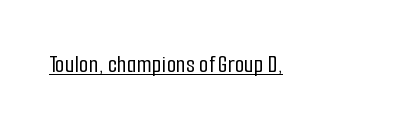
{"italic": "no", "underline": "yes", "letter_spacing": "normal", "letter_spacing_em": 0.0, "glyph_px": 25}
